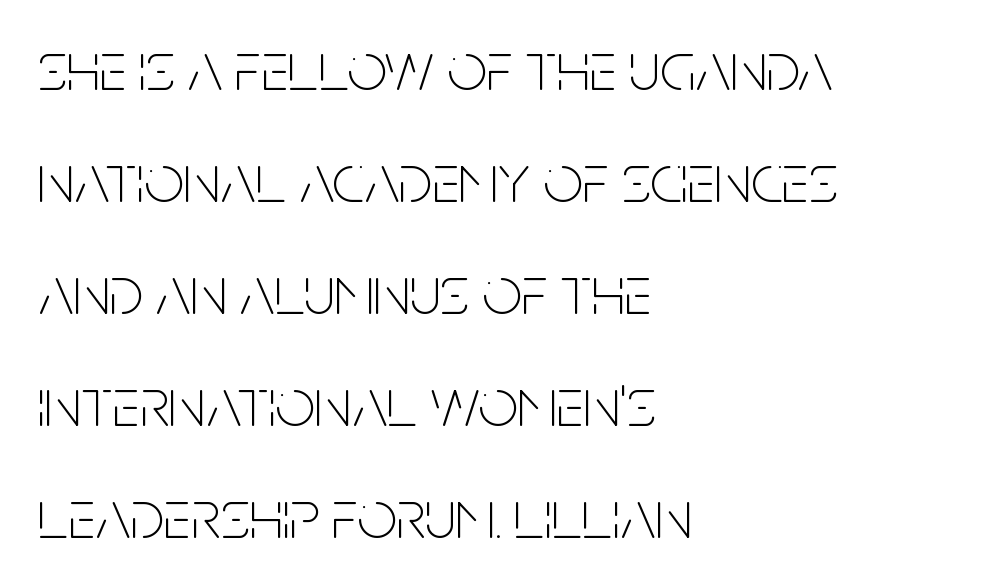
{"serif": "no", "italic": "no", "bold": "no", "weight": "thin", "width": "condensed", "stroke_contrast": "low", "x_height": "large", "monospaced": "no", "underline": "no", "align": "left", "line_spacing": "normal", "line_spacing_ratio": 1.6, "letter_spacing": "normal", "letter_spacing_em": 0.0, "glyph_px": 70}
